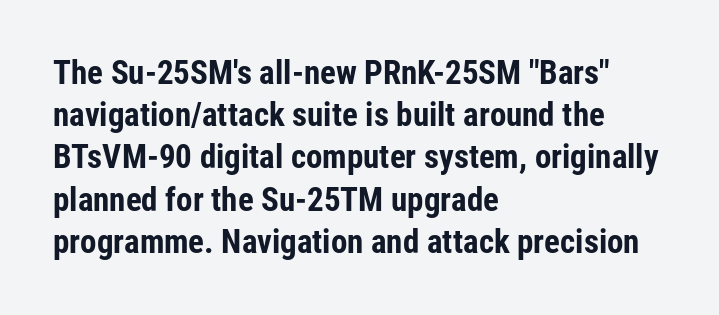
{"serif": "no", "italic": "no", "bold": "yes", "weight": "bold", "width": "condensed", "stroke_contrast": "low", "x_height": "medium", "monospaced": "no", "underline": "no", "align": "left", "line_spacing": "normal", "line_spacing_ratio": 1.28, "letter_spacing": "normal", "letter_spacing_em": 0.0, "glyph_px": 33}
